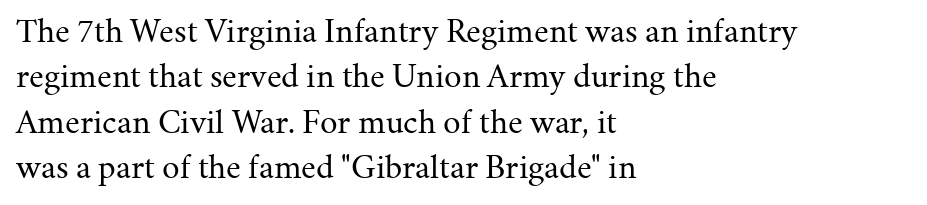
Q: Is the text bold? A: No.
Q: Is the text italic (slanted)? A: No, it is upright.
Q: Is the typeface a serif or a sans-serif typeface? A: Serif.
Q: Is the text underlined? A: No.
Q: How is the paragraph aligned? A: Left-aligned.
Q: Is the spacing between letters normal or unusually wide? A: Normal.
Q: Is the spacing between lines tight, normal or loose? A: Normal.
Q: Width (condensed, normal, or wide)? A: Normal.
Q: Stroke contrast? A: Medium.
Q: x-height? A: Medium.
Q: Monospaced? A: No.
